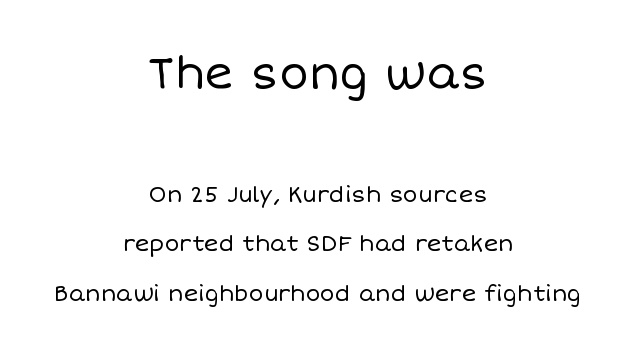
Q: Is the text bold? A: No.
Q: Is the text italic (slanted)? A: No, it is upright.
Q: Is the text underlined? A: No.
Q: How is the paragraph aligned? A: Centered.
Q: Is the spacing between letters normal or unusually wide? A: Normal.
Q: Is the spacing between lines tight, normal or loose? A: Loose.
Q: Which block of text is set in a larger size, the first (top) or the second (bottom)? A: The first (top) one.
Q: Width (condensed, normal, or wide)? A: Normal.
Q: Stroke contrast? A: Low.
Q: x-height? A: Large.
Q: Monospaced? A: No.
